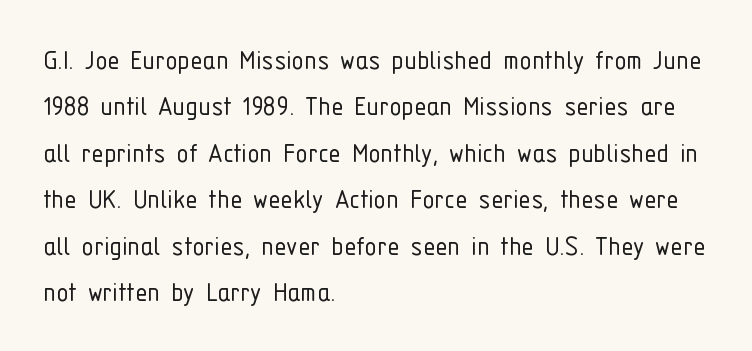
Stems and bowls with no extra thickness — not bold. Is there much room between lines? A standard amount, neither cramped nor airy. Ascenders rise straight up at ninety degrees. Nobody drew a line under any word here. Is this a fixed-width face? No — the glyphs have proportional, varying widths. Line starts are locked; line ends wander.
